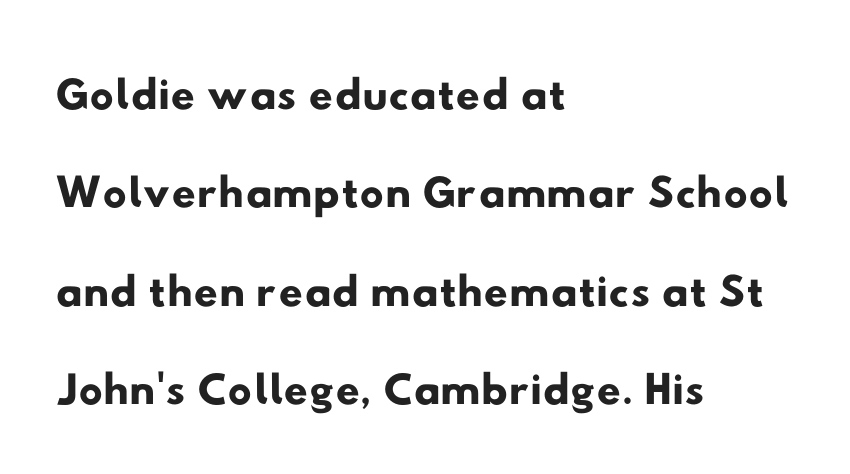
{"serif": "no", "width": "wide", "stroke_contrast": "low", "x_height": "small", "monospaced": "no", "underline": "no", "align": "left", "line_spacing": "normal", "line_spacing_ratio": 1.47, "letter_spacing": "normal", "letter_spacing_em": 0.0, "glyph_px": 67}
